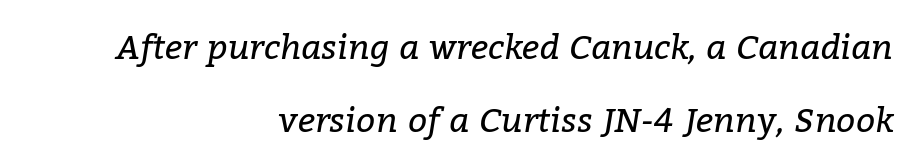
{"serif": "yes", "italic": "yes", "lean": "right", "slant_degrees": 9, "bold": "no", "weight": "regular", "width": "normal", "stroke_contrast": "low", "x_height": "medium", "monospaced": "no", "underline": "no", "align": "right", "line_spacing": "loose", "line_spacing_ratio": 2.16, "letter_spacing": "normal", "letter_spacing_em": 0.0, "glyph_px": 34}
